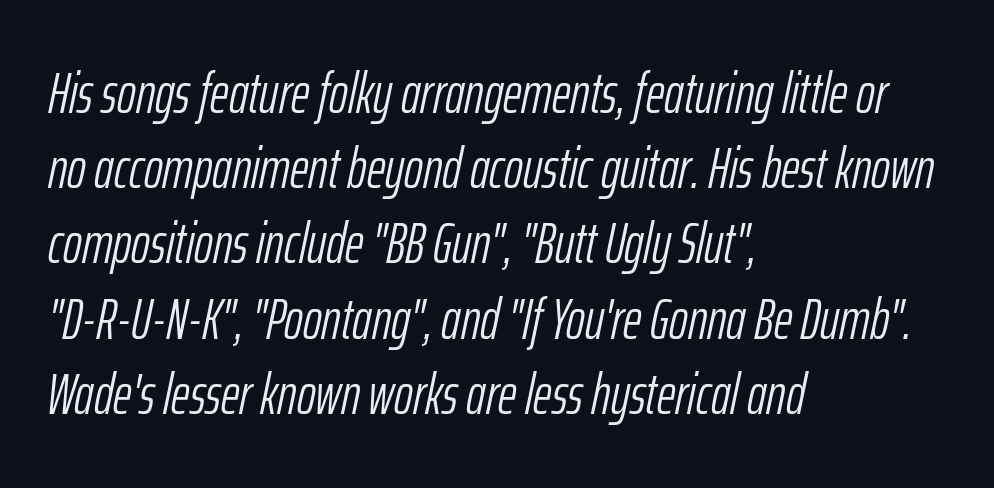
{"italic": "yes", "lean": "right", "slant_degrees": 12, "bold": "no", "weight": "light", "width": "condensed", "stroke_contrast": "low", "x_height": "medium", "monospaced": "no", "underline": "no", "align": "left", "line_spacing": "normal", "line_spacing_ratio": 1.32, "letter_spacing": "normal", "letter_spacing_em": 0.0, "glyph_px": 57}
